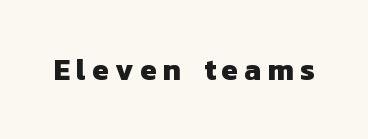
Q: Is the text bold? A: Yes.
Q: Is the typeface a serif or a sans-serif typeface? A: Sans-serif.
Q: Is the text underlined? A: No.
Q: Is the spacing between letters normal or unusually wide? A: Unusually wide.
Q: Width (condensed, normal, or wide)? A: Normal.
Q: Stroke contrast? A: Low.
Q: x-height? A: Medium.
Q: Monospaced? A: No.
